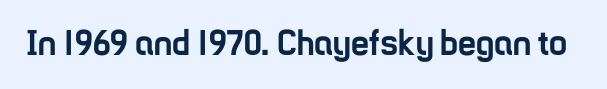
Words float on clear page, feet unadorned. A typesetter would call this zero additional tracking. Nope, no serifs anywhere on these letters. Italic: no, the glyphs are upright roman.
